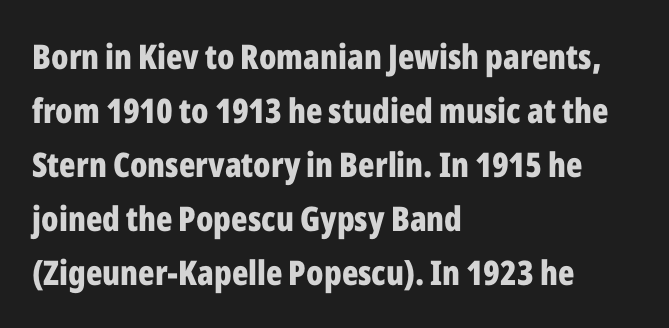
Short and long lines alike share a common starting point at left. Tall strokes in this sample are plumb rather than angled. Clear beneath every line of the passage. This rendering employs a face without finishing strokes, i.e., a sans-serif. Between one letter and the next there's only the usual sliver of space. Weight check: bold — yes, fully.
